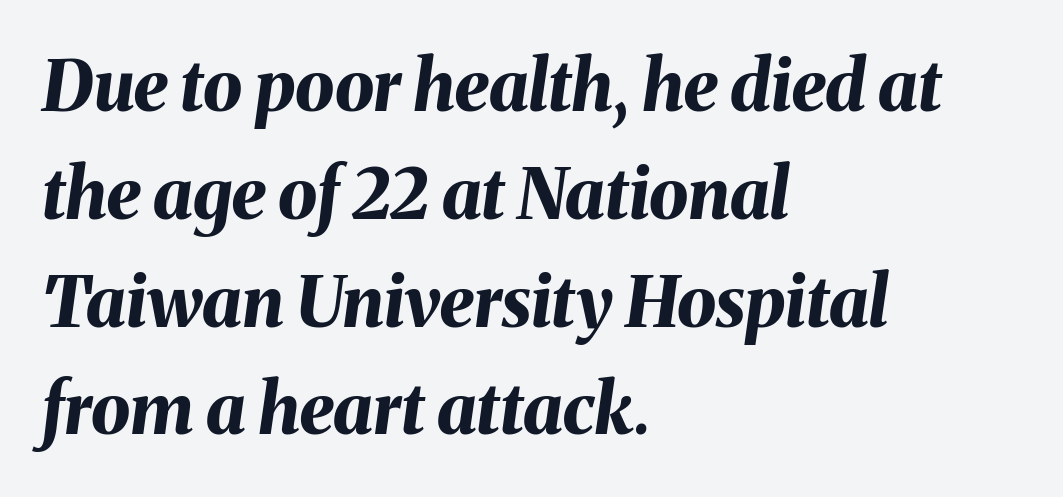
The image shows 70 px bold type, italic (leaning right); set left-aligned, normal line spacing (1.54x), normal letter spacing, not underlined; medium stroke contrast and a medium x-height.
